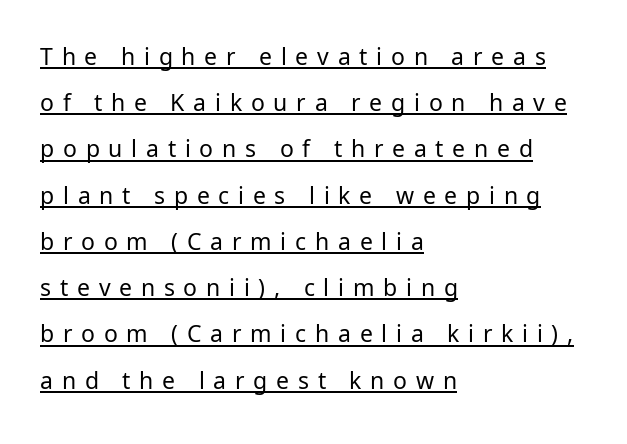
The image shows 23 px text type, upright; set left-aligned, loose line spacing (2.01x), unusually wide letter spacing (+0.38 em), underlined.
